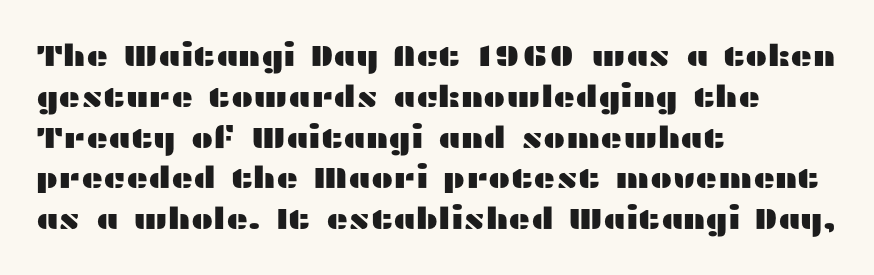
The image shows 30 px wide sans-serif type, upright; set left-aligned, normal line spacing (1.36x), normal letter spacing, not underlined; medium stroke contrast and a medium x-height.
